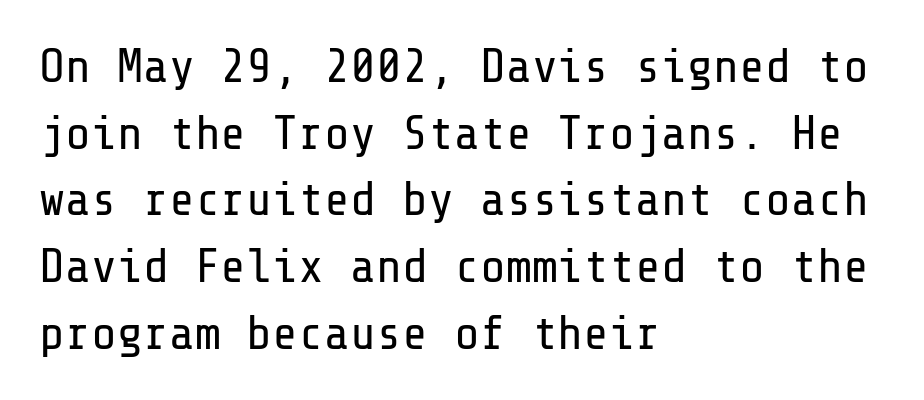
{"serif": "no", "italic": "no", "bold": "no", "weight": "regular", "width": "normal", "stroke_contrast": "low", "x_height": "medium", "underline": "no", "align": "left", "line_spacing": "normal", "line_spacing_ratio": 1.39, "letter_spacing": "normal", "letter_spacing_em": 0.0, "glyph_px": 48}
